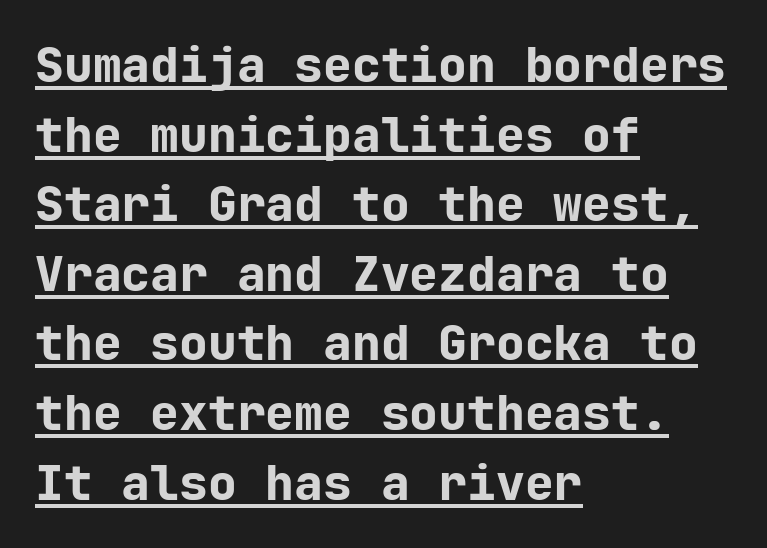
{"serif": "no", "italic": "no", "bold": "yes", "weight": "bold", "width": "normal", "stroke_contrast": "low", "x_height": "medium", "monospaced": "yes", "underline": "yes", "align": "left", "line_spacing": "normal", "line_spacing_ratio": 1.45, "letter_spacing": "normal", "letter_spacing_em": 0.0, "glyph_px": 48}
